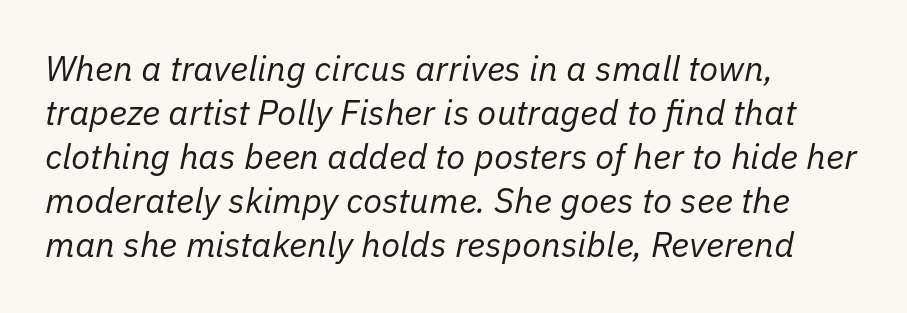
Q: Is the text bold? A: No.
Q: Is the text italic (slanted)? A: Yes, it leans right by about 11 degrees.
Q: Is the text underlined? A: No.
Q: How is the paragraph aligned? A: Left-aligned.
Q: Is the spacing between letters normal or unusually wide? A: Normal.
Q: Is the spacing between lines tight, normal or loose? A: Normal.
Q: Width (condensed, normal, or wide)? A: Normal.
Q: Stroke contrast? A: Low.
Q: x-height? A: Medium.
Q: Monospaced? A: No.
